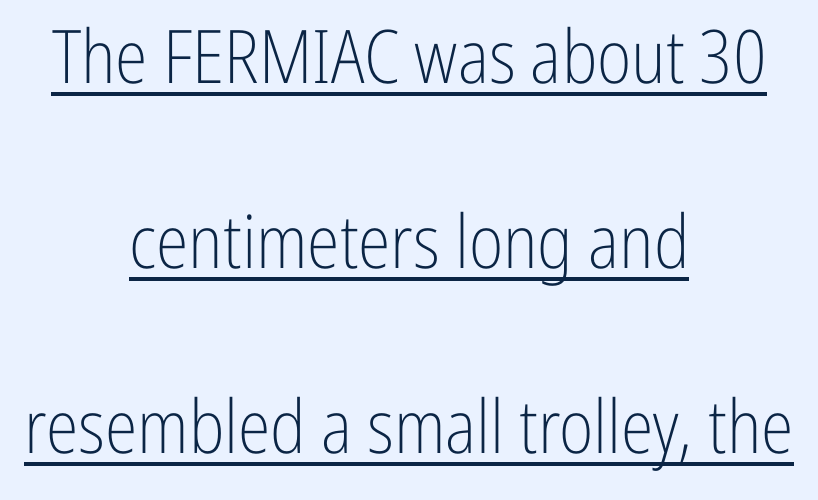
Q: Is the text bold? A: No.
Q: Is the text italic (slanted)? A: No, it is upright.
Q: Is the typeface a serif or a sans-serif typeface? A: Sans-serif.
Q: Is the text underlined? A: Yes.
Q: How is the paragraph aligned? A: Centered.
Q: Is the spacing between letters normal or unusually wide? A: Normal.
Q: Is the spacing between lines tight, normal or loose? A: Loose.
Q: Width (condensed, normal, or wide)? A: Condensed.
Q: Stroke contrast? A: Low.
Q: x-height? A: Medium.
Q: Monospaced? A: No.
